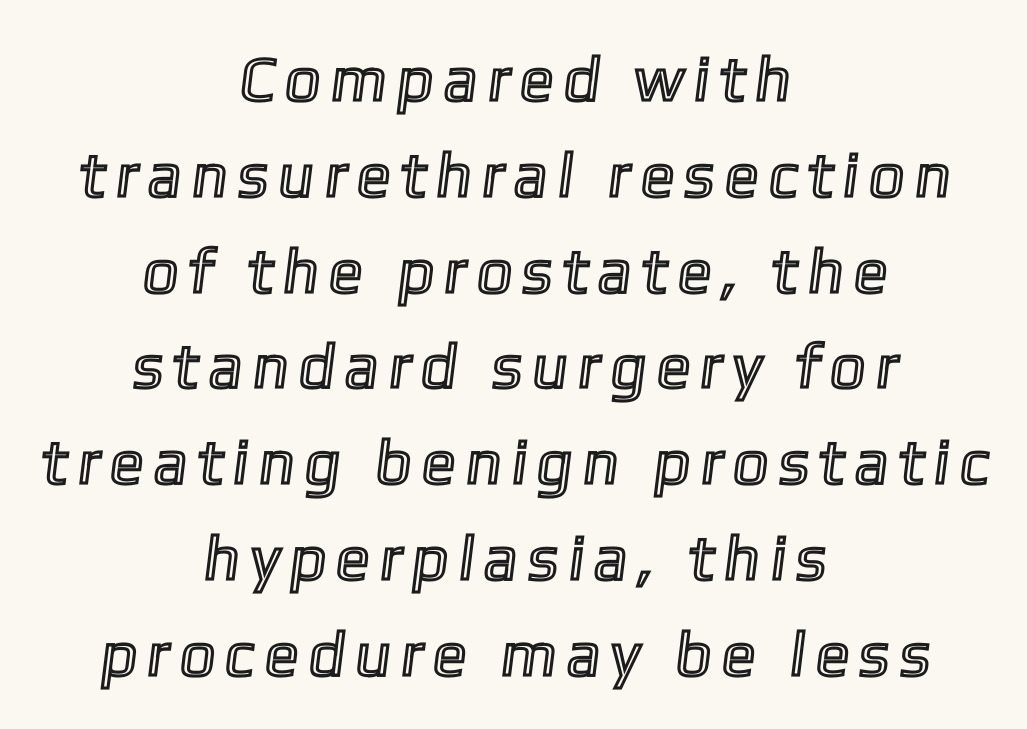
The setting favours the middle, as headings and verse often do. Letters rest on an invisible, unmarked baseline. The passage shown is typed in a proportional face where columns would drift. Regular leading.
